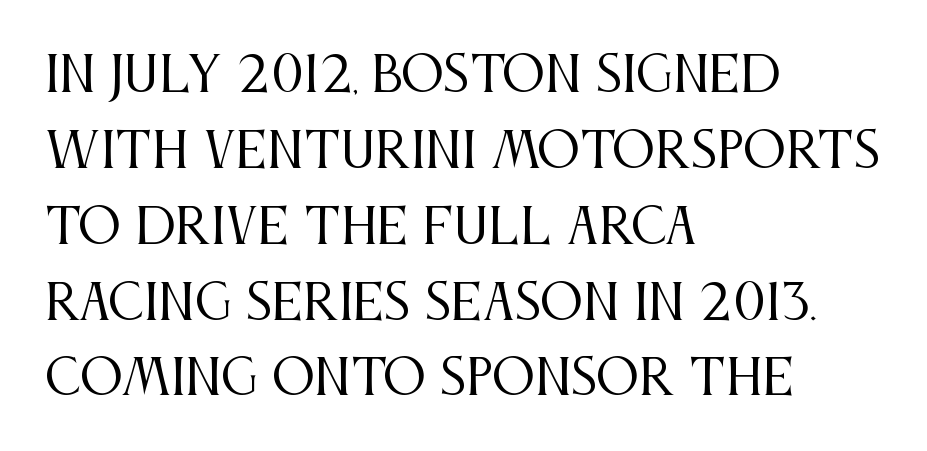
{"serif": "yes", "italic": "no", "bold": "no", "weight": "regular", "width": "condensed", "stroke_contrast": "medium", "x_height": "large", "monospaced": "no", "underline": "no", "align": "left", "line_spacing": "normal", "line_spacing_ratio": 1.58, "letter_spacing": "normal", "letter_spacing_em": 0.0, "glyph_px": 48}
